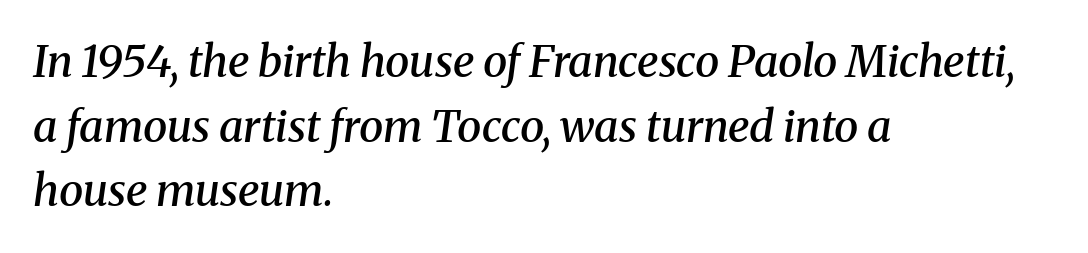
Q: Is the text bold? A: Semi-bold.
Q: Is the text italic (slanted)? A: Yes, it leans right by about 8 degrees.
Q: Is the typeface a serif or a sans-serif typeface? A: Serif.
Q: Is the text underlined? A: No.
Q: How is the paragraph aligned? A: Left-aligned.
Q: Is the spacing between letters normal or unusually wide? A: Normal.
Q: Is the spacing between lines tight, normal or loose? A: Normal.
Q: Width (condensed, normal, or wide)? A: Normal.
Q: Stroke contrast? A: Medium.
Q: x-height? A: Medium.
Q: Monospaced? A: No.
